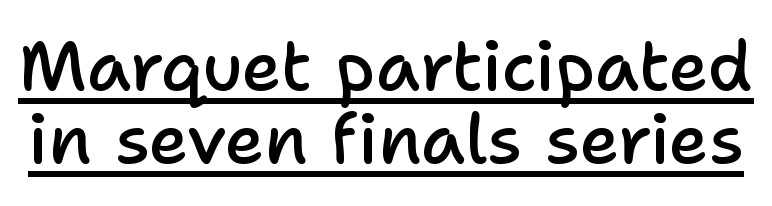
Vertically, the passage feels compressed, each row crowding the next. Notice the strokes are somewhat thickened but not fully heavy: this is a semibold. You can tell from the bare stems that sans-serif type was used. Compared with typical body copy, the letter spacing here is the same.
